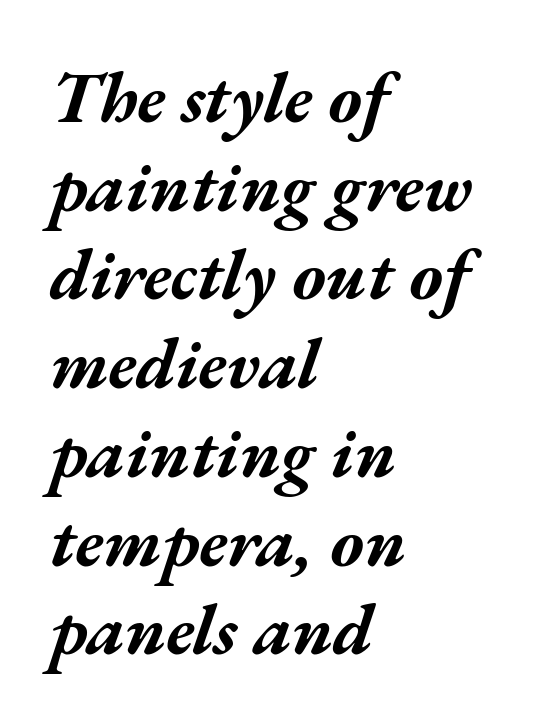
{"italic": "yes", "lean": "right", "slant_degrees": 17, "bold": "yes", "weight": "bold", "width": "wide", "stroke_contrast": "medium", "x_height": "medium", "monospaced": "no", "underline": "no", "align": "left", "line_spacing": "normal", "line_spacing_ratio": 1.25, "letter_spacing": "normal", "letter_spacing_em": 0.0, "glyph_px": 71}
